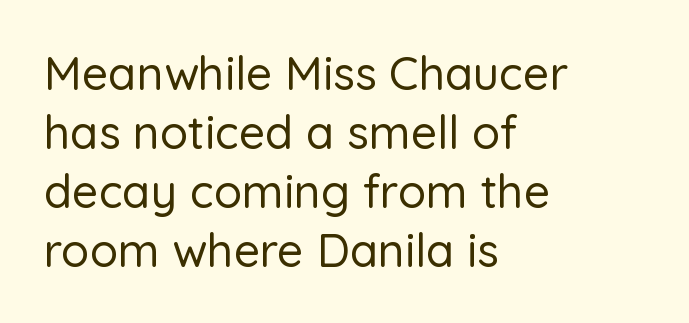
Q: Is the text italic (slanted)? A: No, it is upright.
Q: Is the typeface a serif or a sans-serif typeface? A: Sans-serif.
Q: Is the text underlined? A: No.
Q: How is the paragraph aligned? A: Left-aligned.
Q: Is the spacing between letters normal or unusually wide? A: Normal.
Q: Is the spacing between lines tight, normal or loose? A: Normal.
Q: Width (condensed, normal, or wide)? A: Normal.
Q: Stroke contrast? A: Low.
Q: x-height? A: Medium.
Q: Monospaced? A: No.
